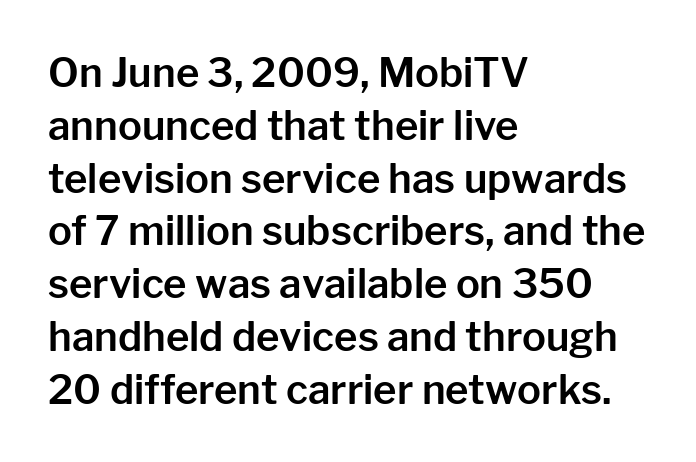
The image shows 40 px sans-serif type, upright; set left-aligned, normal line spacing (1.32x), normal letter spacing, not underlined; low stroke contrast and a medium x-height.
